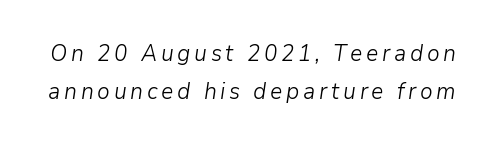
{"italic": "yes", "lean": "right", "slant_degrees": 9, "bold": "no", "underline": "no", "line_spacing": "normal", "line_spacing_ratio": 1.67, "glyph_px": 23}
